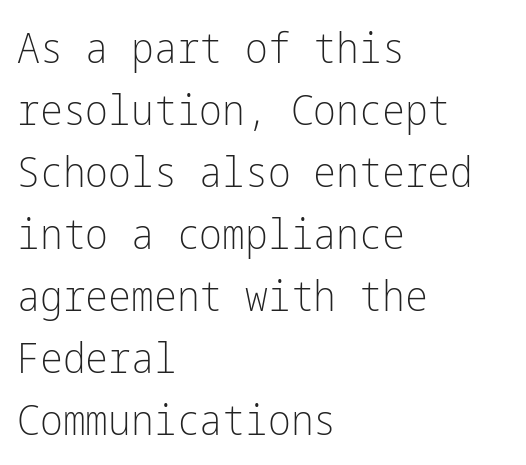
Underline: absent. Each letter's strokes conclude bluntly, with no projecting serifs. Nothing unusual about the tracking: characters are spaced as the font intends. Compared with typical paragraphs, the rows here are spaced about the same. This rendering uses left alignment, leaving the right contour irregular. The passage shown is not bold in any degree.
